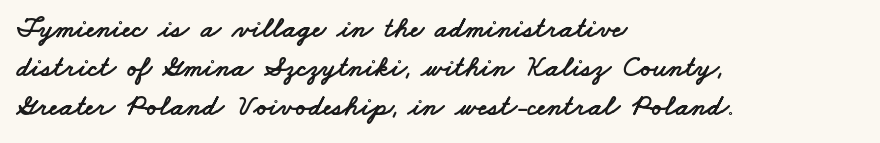
{"serif": "no", "width": "wide", "stroke_contrast": "low", "x_height": "small", "monospaced": "no", "underline": "no", "align": "left", "line_spacing": "normal", "line_spacing_ratio": 1.35, "letter_spacing": "normal", "letter_spacing_em": 0.0, "glyph_px": 29}
